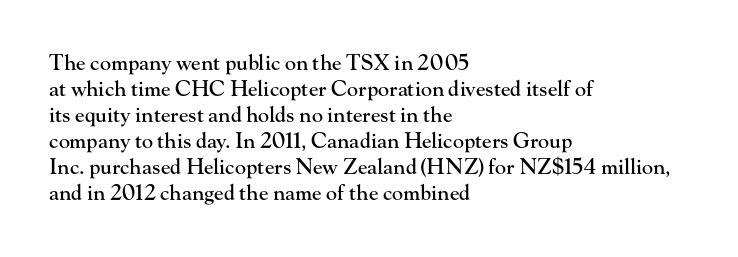
The image shows 21 px text type, upright; set left-aligned, line spacing 1.24x, normal letter spacing, not underlined.
